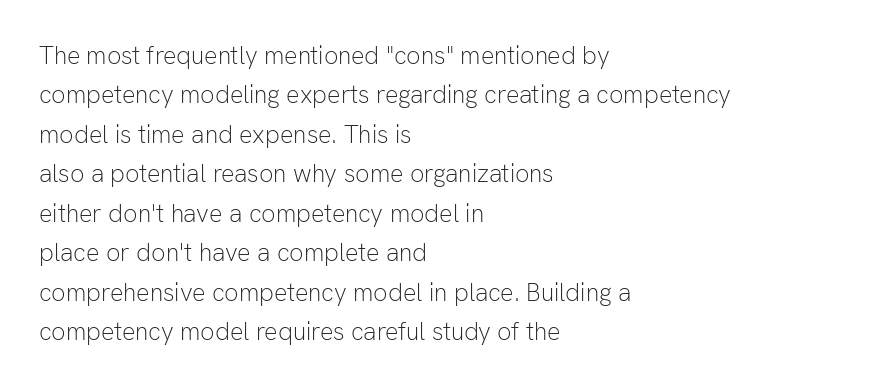
{"italic": "no", "bold": "no", "underline": "no", "align": "left", "line_spacing": "normal", "line_spacing_ratio": 1.58, "letter_spacing": "normal", "letter_spacing_em": 0.0, "glyph_px": 25}
